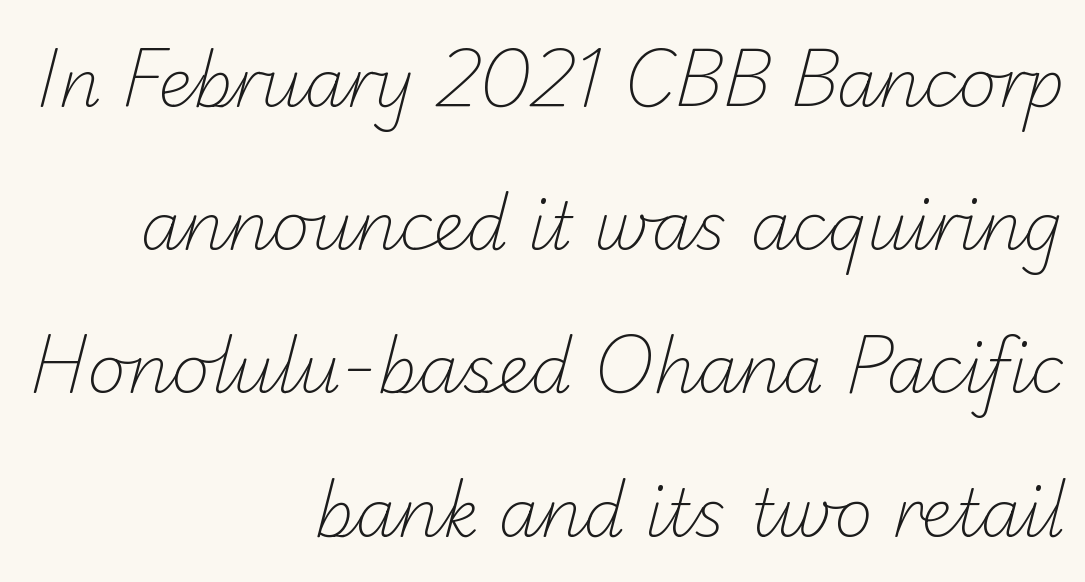
The image shows 66 px light sans-serif type; set right-aligned, loose line spacing (2.17x), normal letter spacing, not underlined; low stroke contrast and a small x-height.
